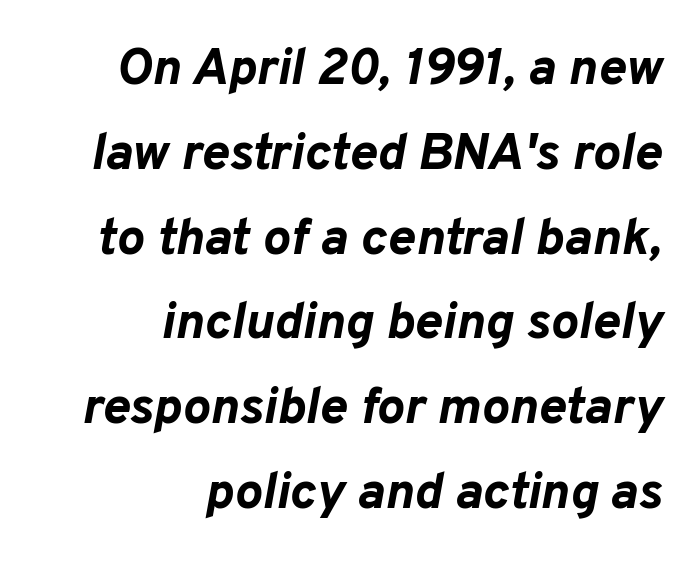
The image shows 52 px bold type, italic (leaning right); set right-aligned, normal line spacing (1.63x), normal letter spacing, not underlined; low stroke contrast and a medium x-height.
